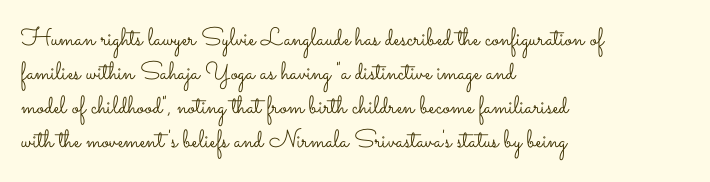
The image shows 25 px text type; set left-aligned, normal line spacing (1.36x), normal letter spacing, not underlined.
